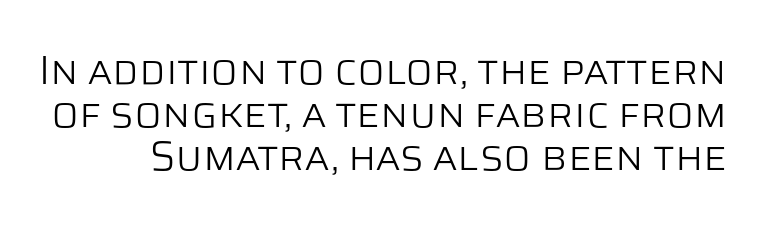
Proportional: the letters do not fall into vertical columns. Vertical strokes here are truly vertical. There is no visible air inserted between adjacent glyphs. The zone under the glyphs is completely vacant. Does the type have serifs? No, each stem ends abruptly. Weight class: somewhere from thin through regular.
